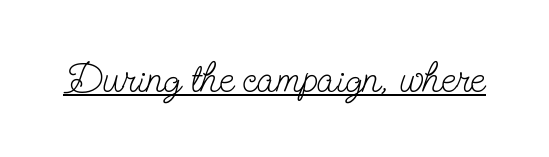
{"serif": "yes", "bold": "no", "weight": "light", "width": "condensed", "stroke_contrast": "low", "x_height": "small", "monospaced": "no", "underline": "yes", "letter_spacing": "normal", "letter_spacing_em": 0.0, "glyph_px": 41}
